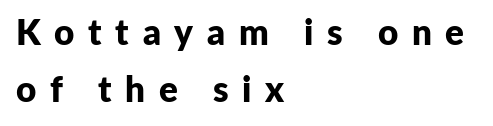
The image shows 35 px bold sans-serif type, upright; set left-aligned, normal line spacing (1.64x), unusually wide letter spacing (+0.39 em), not underlined; low stroke contrast and a medium x-height.
